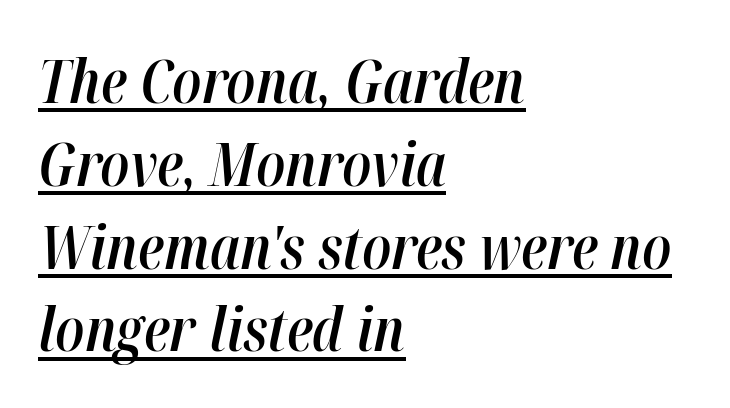
The letters sit at their default tracking, neither squeezed nor spread. If you drew a line through each stem, it would be angled. Weight: semibold (demi). Looks like regular typesetting: each glyph gets only the width it needs.
